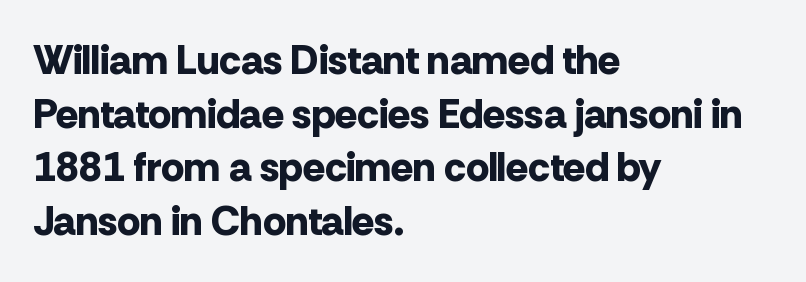
Q: Is the text bold? A: Yes.
Q: Is the text italic (slanted)? A: No, it is upright.
Q: Is the typeface a serif or a sans-serif typeface? A: Sans-serif.
Q: Is the text underlined? A: No.
Q: How is the paragraph aligned? A: Left-aligned.
Q: Is the spacing between letters normal or unusually wide? A: Normal.
Q: Is the spacing between lines tight, normal or loose? A: Normal.
Q: Width (condensed, normal, or wide)? A: Normal.
Q: Stroke contrast? A: Low.
Q: x-height? A: Medium.
Q: Monospaced? A: No.
